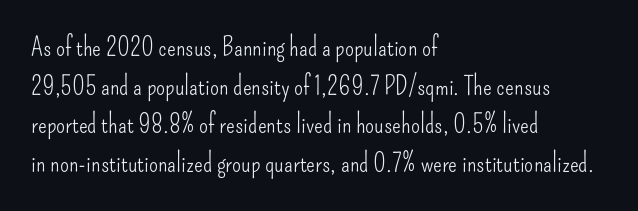
Posture: vertical. The weight tops out at a normal text grade. Words appear dense and cohesive because spacing is normal. If you drew a ruler down the left edge, every line would touch it. Line spacing here is normal. Underline: absent.
